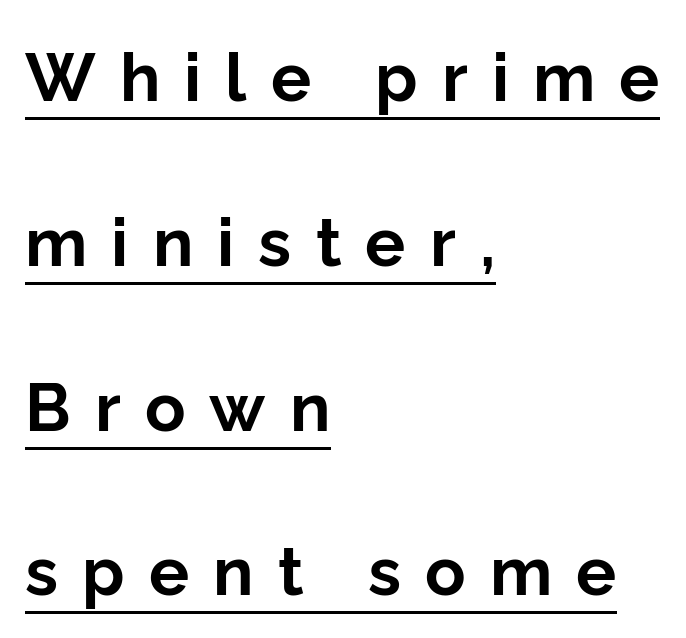
{"serif": "no", "italic": "no", "bold": "yes", "weight": "bold", "width": "normal", "stroke_contrast": "low", "x_height": "medium", "monospaced": "no", "underline": "yes", "align": "left", "line_spacing": "loose", "line_spacing_ratio": 2.46, "letter_spacing": "wide", "letter_spacing_em": 0.36, "glyph_px": 67}
